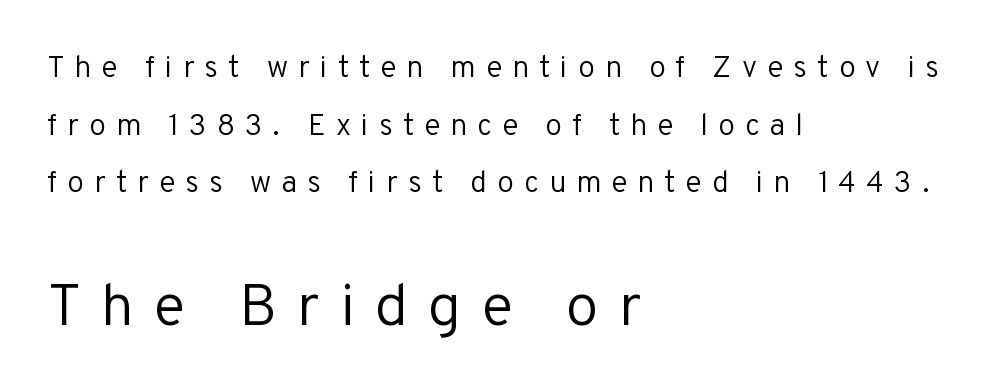
Q: Is the text bold? A: No.
Q: Is the text italic (slanted)? A: No, it is upright.
Q: Is the typeface a serif or a sans-serif typeface? A: Sans-serif.
Q: Is the text underlined? A: No.
Q: How is the paragraph aligned? A: Left-aligned.
Q: Is the spacing between letters normal or unusually wide? A: Unusually wide.
Q: Is the spacing between lines tight, normal or loose? A: Loose.
Q: Which block of text is set in a larger size, the first (top) or the second (bottom)? A: The second (bottom) one.
Q: Width (condensed, normal, or wide)? A: Normal.
Q: Stroke contrast? A: Low.
Q: x-height? A: Medium.
Q: Monospaced? A: No.
